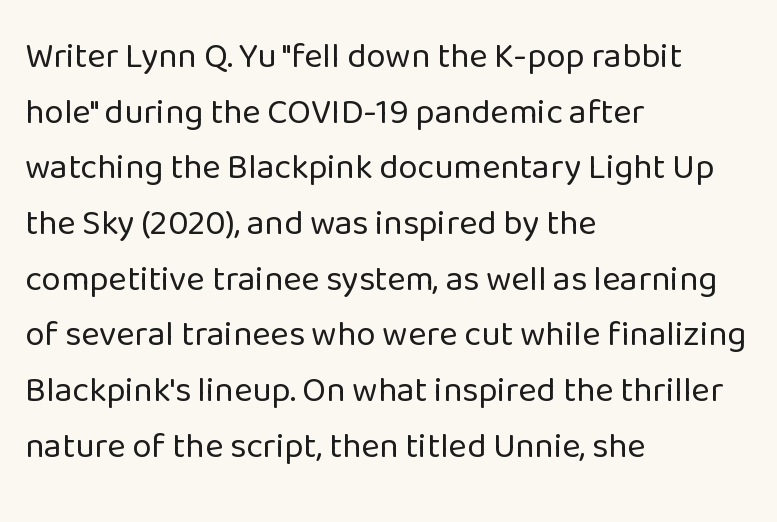
The image shows 35 px regular-weight sans-serif type, upright; set left-aligned, normal line spacing (1.59x), normal letter spacing, not underlined; low stroke contrast and a medium x-height.
